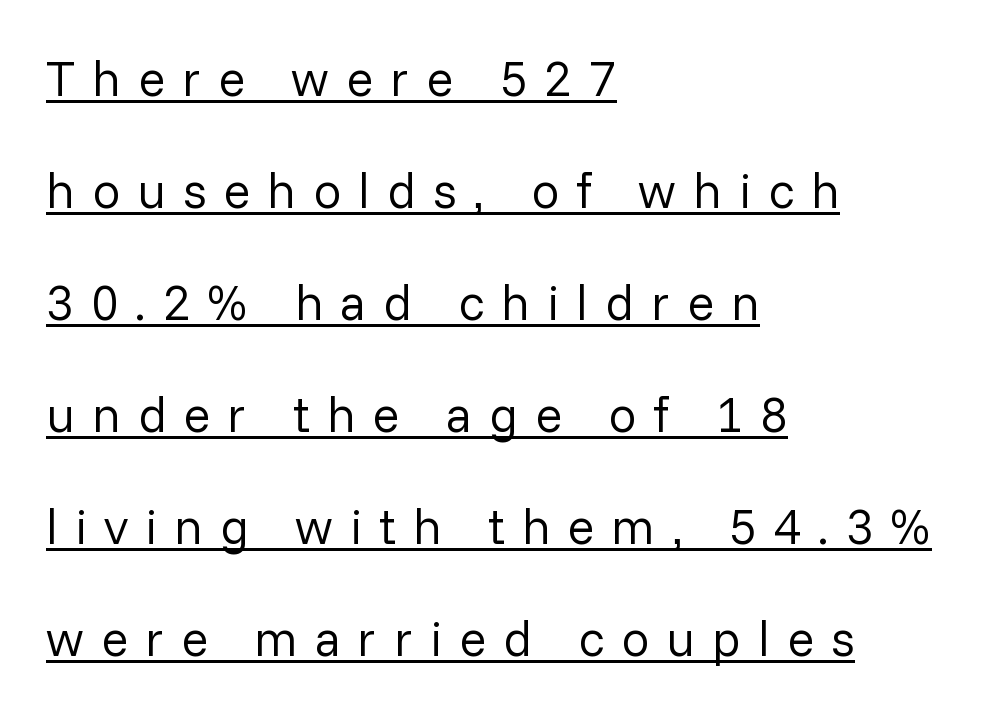
The image shows 50 px regular-weight sans-serif type, upright; set left-aligned, loose line spacing (2.24x), unusually wide letter spacing (+0.34 em), underlined; low stroke contrast and a medium x-height.
